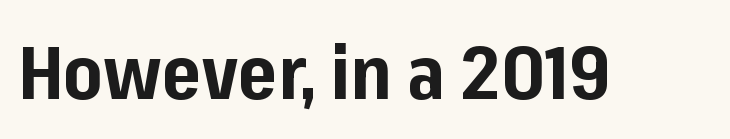
Ascenders rise straight up at ninety degrees. Has an underline been added? It has not. Is this a fixed-width face? No — the glyphs have proportional, varying widths. No extra tracking has been applied to these lines. Font category for this specimen: sans-serif.
